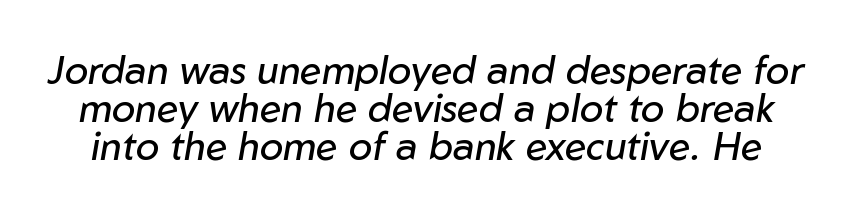
What stands out about the letter spacing? Nothing — it is the standard amount. The face used here is proportionally spaced, like ordinary book or web type. Is the type slanted? Yes — the strokes lean at a clear angle. Heaviness? Minimal to ordinary, like unemphasized prose.
